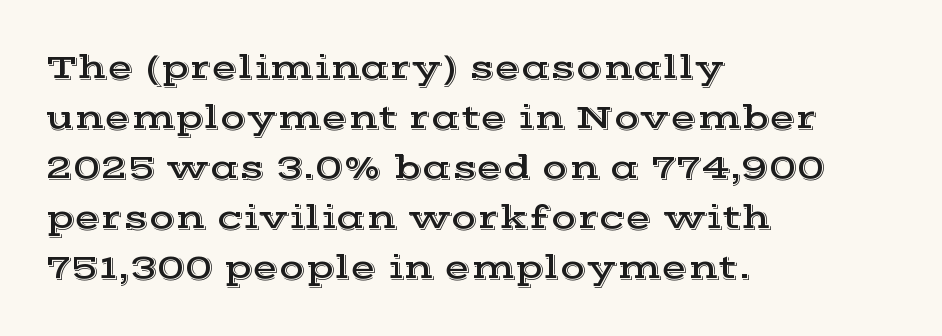
Note: serifs present on the glyphs. This is roman type, the default non-slanted kind. Which margin do the lines hug? The left one — the right edge is uneven. Interline gaps are of average width in this sample. Honestly, the letter spacing is just normal — you wouldn't notice it. This sample has the flowing, uneven cadence of proportional lettering.
